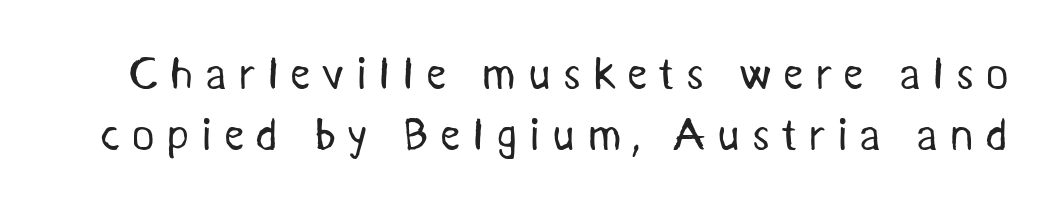
{"serif": "no", "bold": "no", "weight": "regular", "width": "normal", "stroke_contrast": "medium", "x_height": "medium", "monospaced": "no", "underline": "no", "line_spacing": "normal", "line_spacing_ratio": 1.36, "letter_spacing": "wide", "letter_spacing_em": 0.25, "glyph_px": 45}
